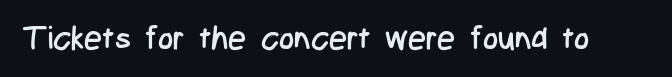
Q: Is the text bold? A: No.
Q: Is the text italic (slanted)? A: No, it is upright.
Q: Is the typeface a serif or a sans-serif typeface? A: Sans-serif.
Q: Is the text underlined? A: No.
Q: Is the spacing between letters normal or unusually wide? A: Normal.
Q: Width (condensed, normal, or wide)? A: Condensed.
Q: Stroke contrast? A: Low.
Q: x-height? A: Medium.
Q: Monospaced? A: No.
